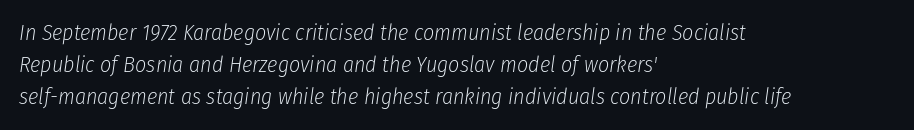
Would a proofreader flag this as italicized? Yes. Rows of type keep a routine distance in the vertical direction. Compared with a centered layout, this one pins lines to the left instead. The baseline area is clear. The font sits on the lighter half of the weight spectrum, regular included. The passage shown has conventional tracking throughout.
